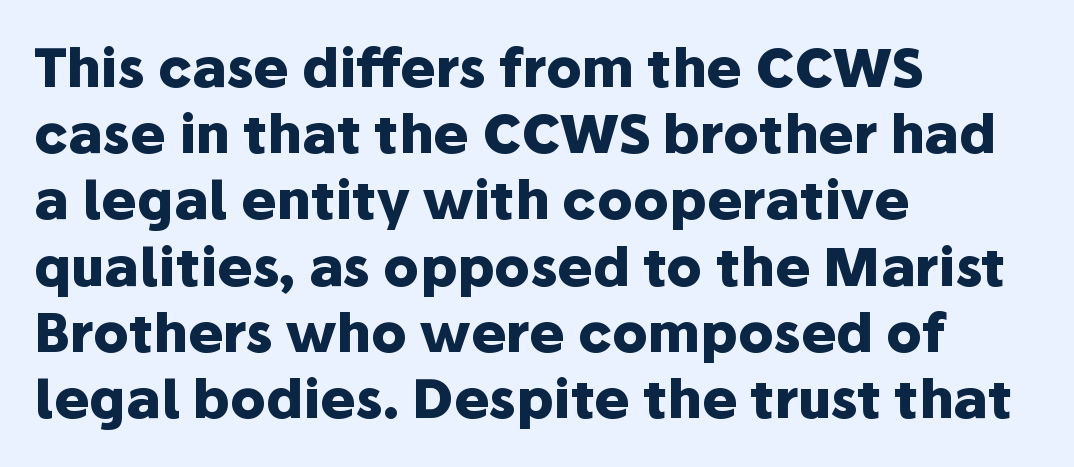
Quick note: interline space is typical. Does extra space separate the letters? No, they use regular spacing. No italicization has been applied; the sample stays upright. Compared with an ordinary text face, these strokes are far heavier — a full bold.
